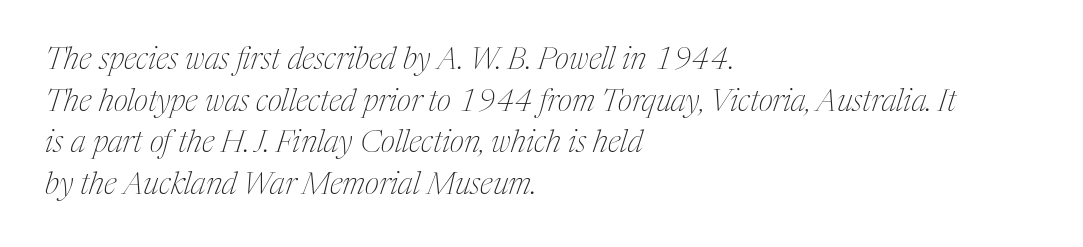
The image shows 31 px thin, condensed serif type, italic (leaning right); set left-aligned, normal line spacing (1.34x), normal letter spacing, not underlined; medium stroke contrast and a medium x-height.
